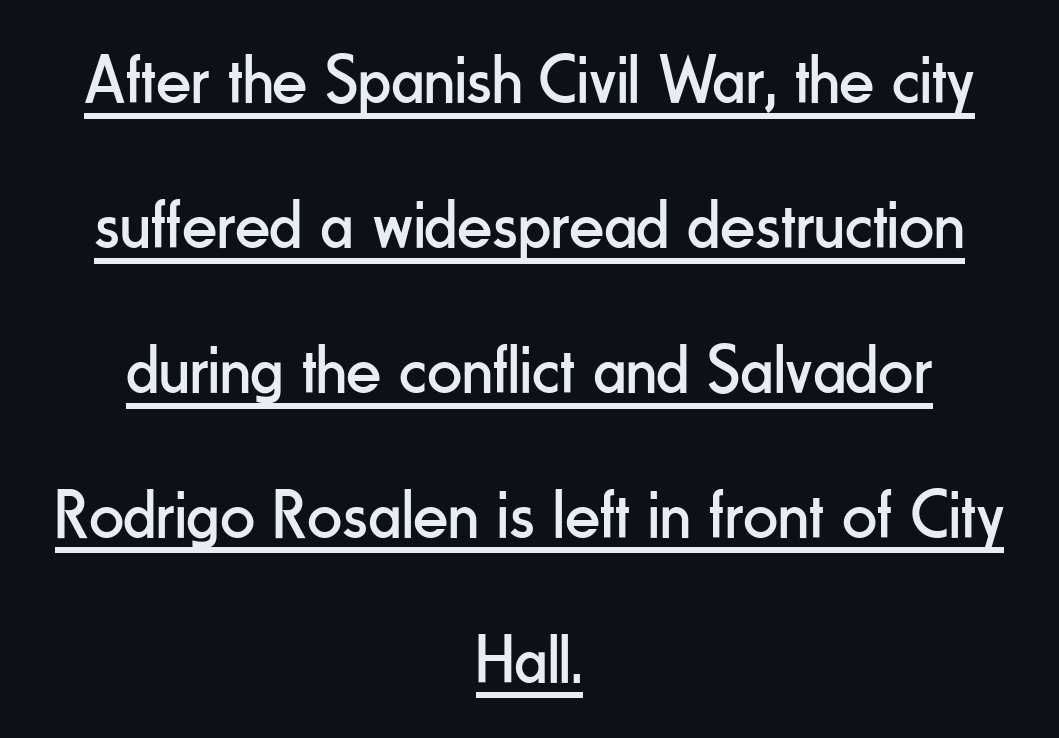
The rendering uses the underline text-decoration. Type style note: lacks serifs. Bold? No — there's no thickening of the strokes. In terms of posture, this sample is upright. Every row of glyphs is offset so its center matches the block's center.
